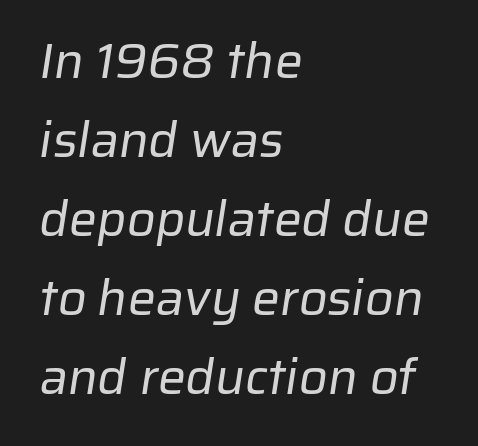
The image shows 50 px regular-weight sans-serif type; set left-aligned, normal line spacing (1.58x), normal letter spacing, not underlined; low stroke contrast and a medium x-height.
